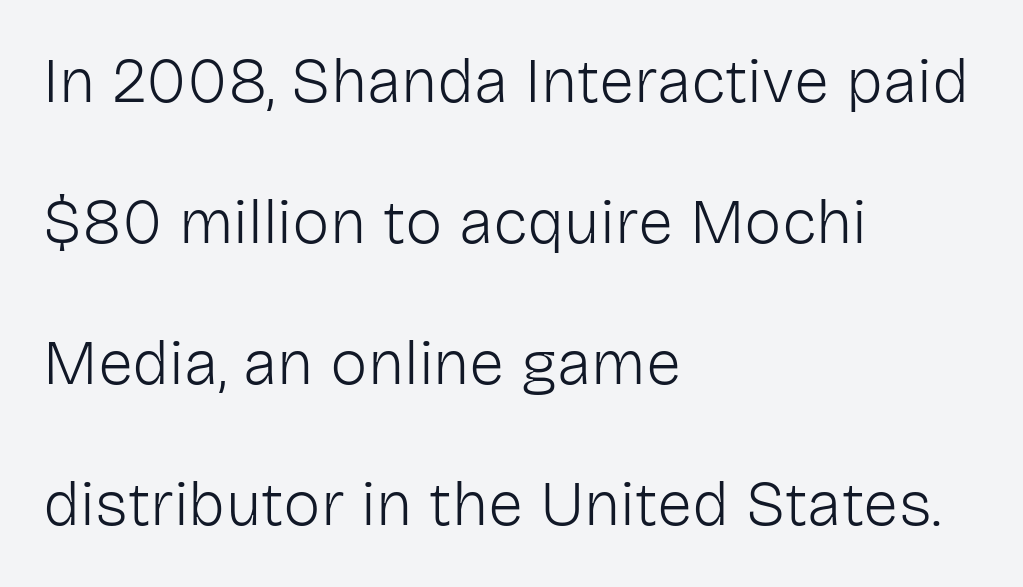
Q: Is the text bold? A: No.
Q: Is the text italic (slanted)? A: No, it is upright.
Q: Is the typeface a serif or a sans-serif typeface? A: Sans-serif.
Q: Is the text underlined? A: No.
Q: How is the paragraph aligned? A: Left-aligned.
Q: Is the spacing between letters normal or unusually wide? A: Normal.
Q: Is the spacing between lines tight, normal or loose? A: Loose.
Q: Width (condensed, normal, or wide)? A: Normal.
Q: Stroke contrast? A: Low.
Q: x-height? A: Medium.
Q: Monospaced? A: No.
